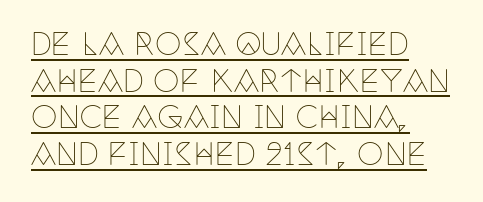
These lines are set flush left with a ragged right edge. You could not count columns in this text — the font is proportionally spaced. The face used here appears with an underline applied. Each letter's strokes conclude with small projecting serifs. The typography opts for an upright posture over an oblique one. Stroke thickness stays within the range of a standard reading face or lighter.
